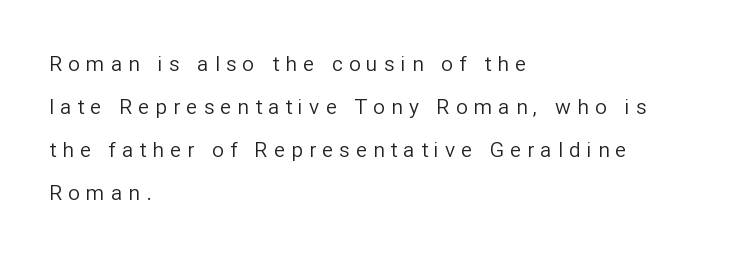
Tracking value appears strongly positive — letters spread wide. Each line starts at the same left margin while the right side varies. On a weight scale, this lands at 450 or below. The passage shown is not underscored anywhere. Characters remain perfectly vertical along every line. Horizontal bands of white between lines are thick stripes.
